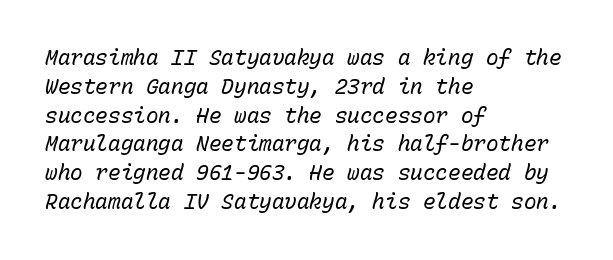
{"italic": "yes", "lean": "right", "slant_degrees": 15, "bold": "no", "underline": "no", "align": "left", "line_spacing": "normal", "line_spacing_ratio": 1.37, "letter_spacing": "normal", "letter_spacing_em": 0.0, "glyph_px": 21}
